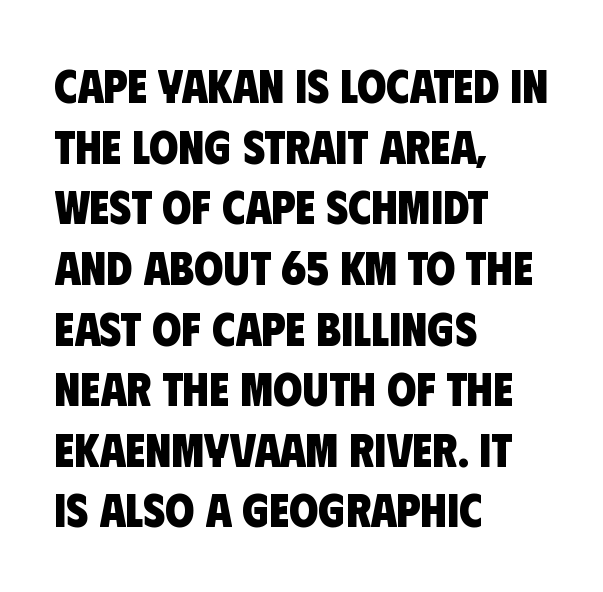
The image shows 47 px heavy, condensed sans-serif type; set left-aligned, normal line spacing (1.29x), normal letter spacing, not underlined; low stroke contrast and a large x-height.
